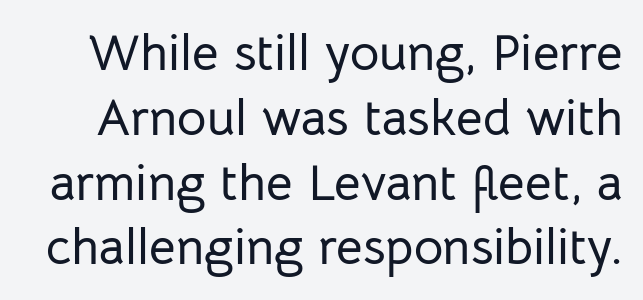
The image shows 51 px sans-serif type, upright; set normal line spacing (1.27x), normal letter spacing, not underlined; low stroke contrast and a medium x-height.
